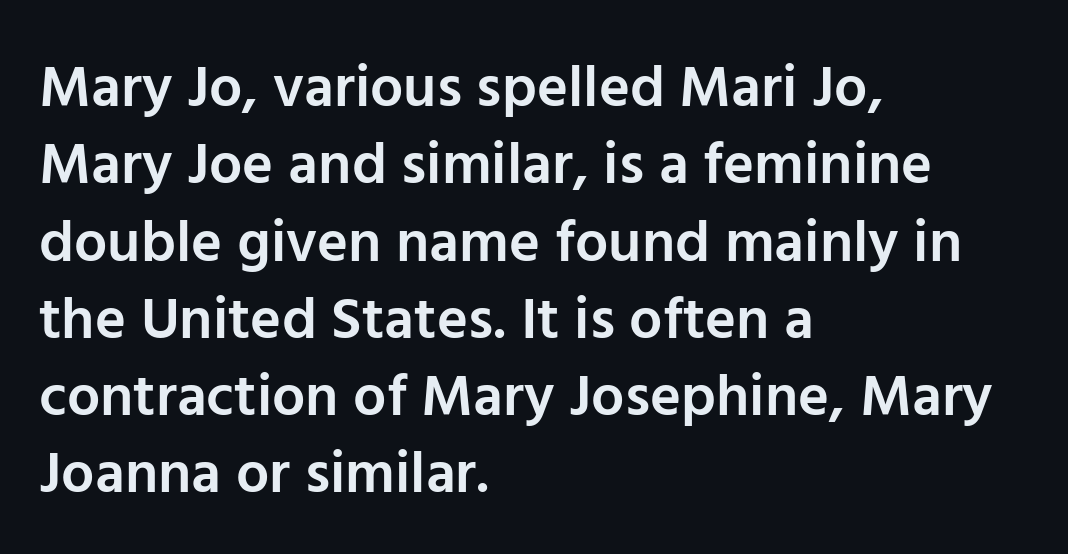
{"serif": "no", "italic": "no", "bold": "semi", "weight": "semibold", "width": "normal", "stroke_contrast": "low", "x_height": "medium", "monospaced": "no", "underline": "no", "align": "left", "line_spacing": "normal", "line_spacing_ratio": 1.31, "letter_spacing": "normal", "letter_spacing_em": 0.0, "glyph_px": 59}
